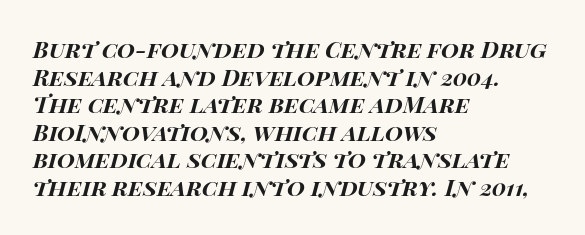
{"italic": "yes", "lean": "right", "slant_degrees": 15, "bold": "yes", "underline": "no", "align": "left", "line_spacing_ratio": 1.2, "letter_spacing": "normal", "letter_spacing_em": 0.0, "glyph_px": 23}
